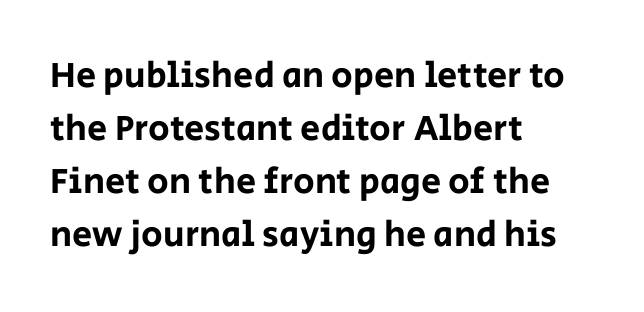
Q: Is the text italic (slanted)? A: No, it is upright.
Q: Is the typeface a serif or a sans-serif typeface? A: Sans-serif.
Q: Is the text underlined? A: No.
Q: How is the paragraph aligned? A: Left-aligned.
Q: Is the spacing between letters normal or unusually wide? A: Normal.
Q: Is the spacing between lines tight, normal or loose? A: Normal.
Q: Width (condensed, normal, or wide)? A: Normal.
Q: Stroke contrast? A: Low.
Q: x-height? A: Large.
Q: Monospaced? A: No.
